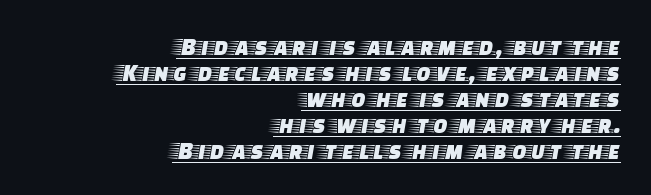
Q: Is the text italic (slanted)? A: Yes.
Q: Is the text underlined? A: Yes.
Q: How is the paragraph aligned? A: Right-aligned.
Q: Is the spacing between letters normal or unusually wide? A: Normal.
Q: Is the spacing between lines tight, normal or loose? A: Tight.
